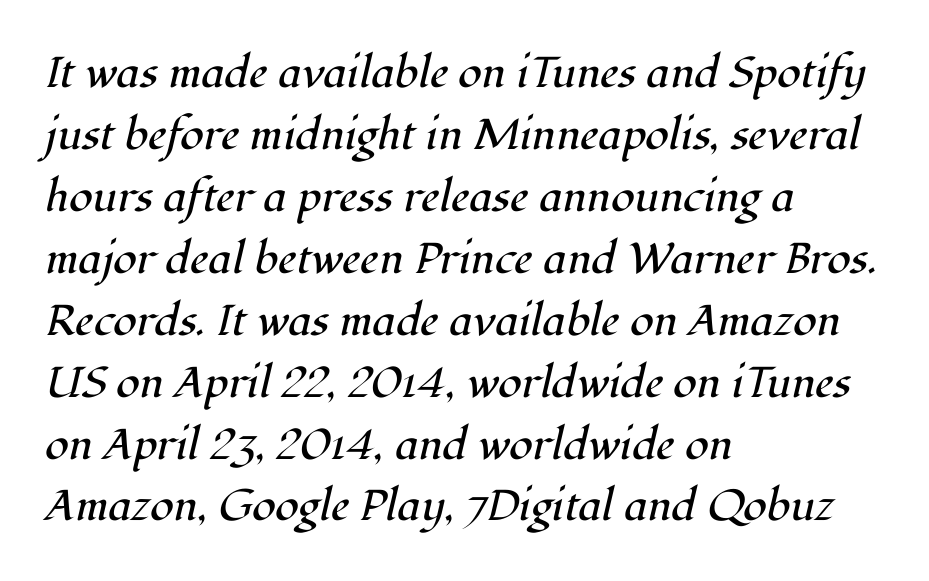
Each letter's strokes conclude with small projecting serifs. Summary of weight: not heavy and not bold. Layout note: lines flush left. It's the slanting kind of type. The space between consecutive lines is moderate. Here the glyphs are tracked normally, forming tight word shapes.
